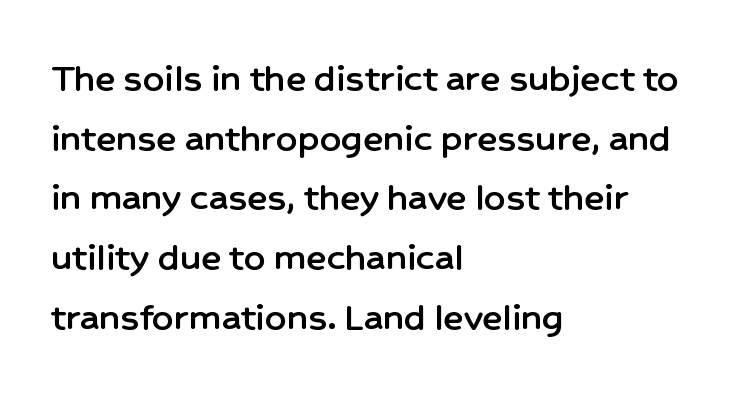
{"serif": "no", "italic": "no", "width": "normal", "stroke_contrast": "low", "x_height": "medium", "monospaced": "no", "underline": "no", "align": "left", "line_spacing": "normal", "line_spacing_ratio": 1.42, "letter_spacing": "normal", "letter_spacing_em": 0.0, "glyph_px": 42}
